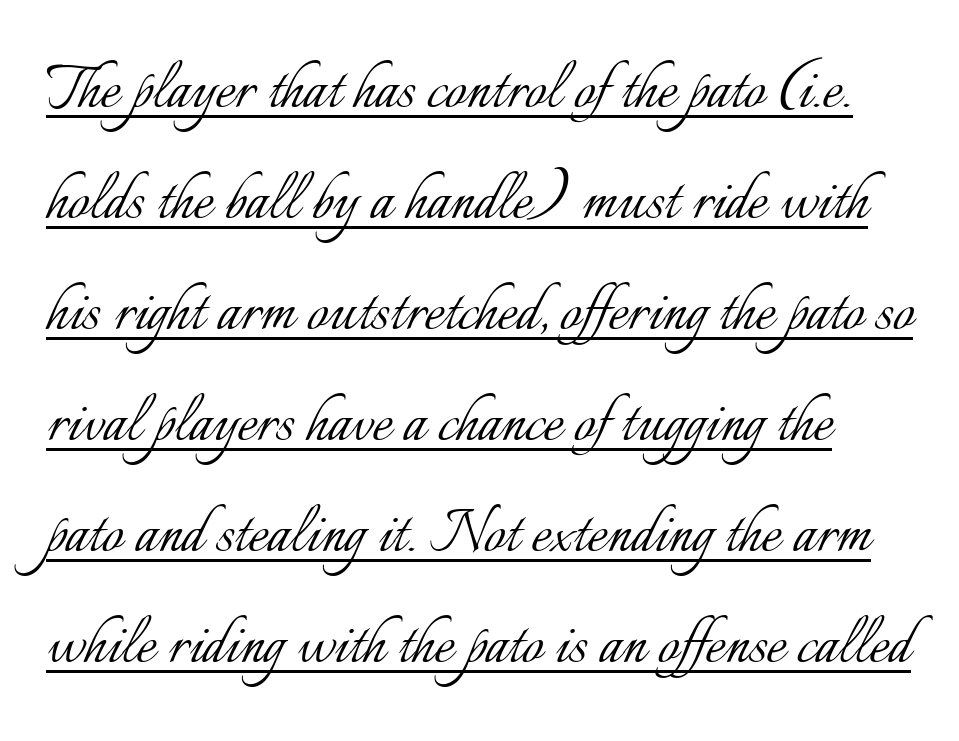
{"bold": "no", "weight": "light", "width": "normal", "stroke_contrast": "low", "x_height": "small", "monospaced": "no", "underline": "yes", "line_spacing": "normal", "line_spacing_ratio": 1.48, "letter_spacing": "normal", "letter_spacing_em": 0.0, "glyph_px": 75}
